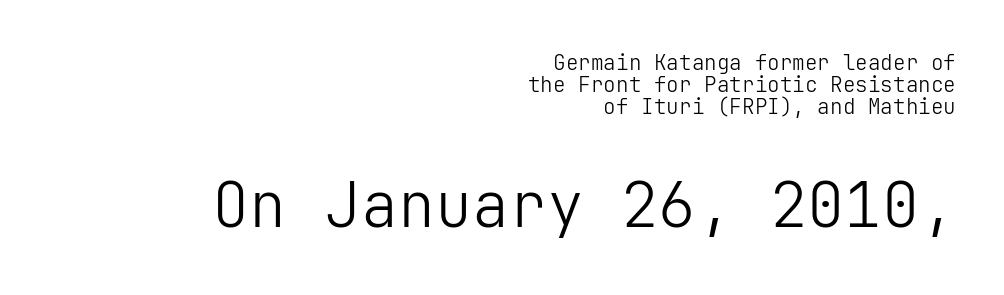
{"serif": "no", "italic": "no", "bold": "no", "weight": "light", "width": "normal", "stroke_contrast": "low", "x_height": "medium", "underline": "no", "align": "right", "line_spacing": "tight", "line_spacing_ratio": 1.04, "letter_spacing": "normal", "letter_spacing_em": 0.0, "larger_block": "second", "size_ratio": 2.95, "glyph_px": 62}
